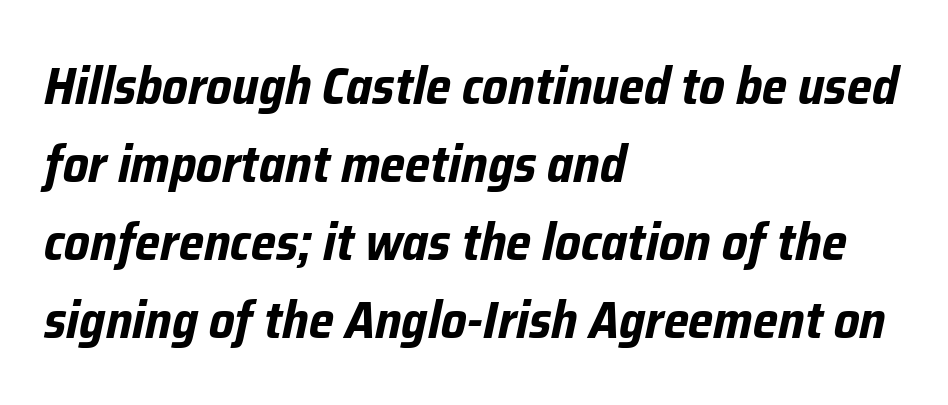
Q: Is the text bold? A: Yes.
Q: Is the text italic (slanted)? A: Yes, it leans right by about 12 degrees.
Q: Is the text underlined? A: No.
Q: How is the paragraph aligned? A: Left-aligned.
Q: Is the spacing between letters normal or unusually wide? A: Normal.
Q: Is the spacing between lines tight, normal or loose? A: Normal.
Q: Width (condensed, normal, or wide)? A: Condensed.
Q: Stroke contrast? A: Low.
Q: x-height? A: Medium.
Q: Monospaced? A: No.
